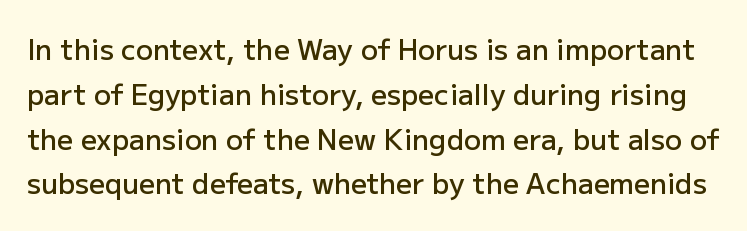
The image shows 28 px semibold sans-serif type, upright; set normal line spacing (1.6x), normal letter spacing, not underlined; low stroke contrast and a medium x-height.
